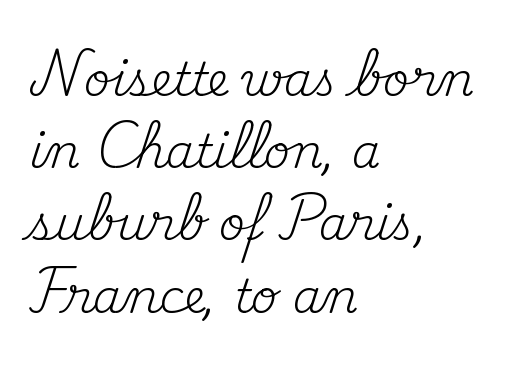
The typesetting does not lean heavy: it is not bold. Summary of vertical rhythm: regular, with standard interline spacing. Students, note that the glyphs here touch the page at normal intervals. The passage shown is typed in a proportional face where columns would drift.
